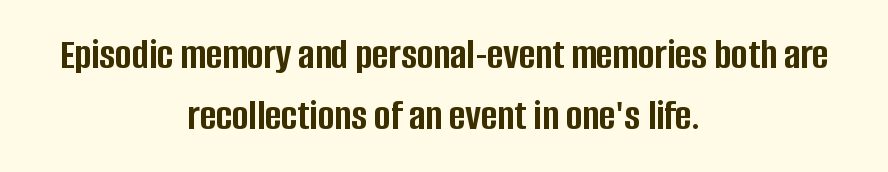
The image shows 44 px semibold, condensed sans-serif type, upright; set centered, normal line spacing (1.39x), normal letter spacing, not underlined; low stroke contrast and a large x-height.
